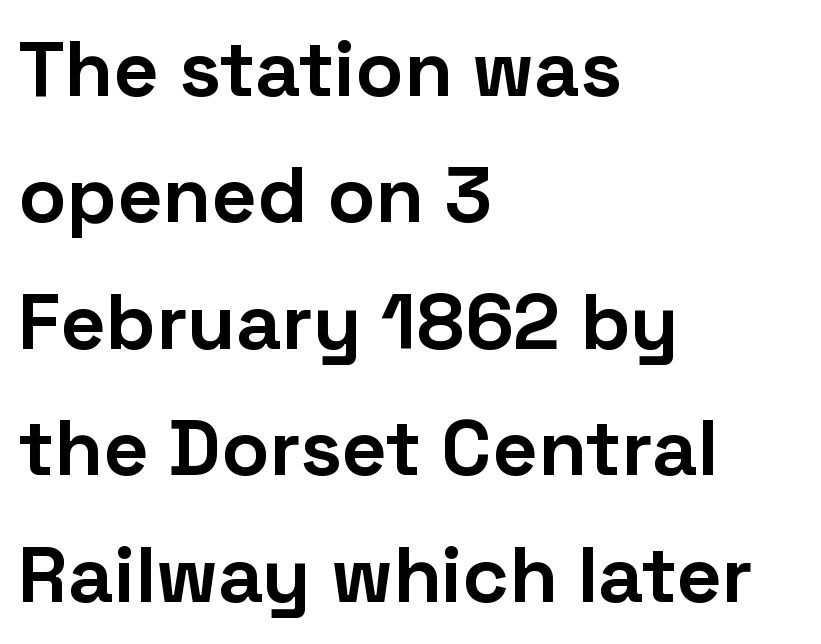
Q: Is the text bold? A: Yes.
Q: Is the text italic (slanted)? A: No, it is upright.
Q: Is the typeface a serif or a sans-serif typeface? A: Sans-serif.
Q: Is the text underlined? A: No.
Q: How is the paragraph aligned? A: Left-aligned.
Q: Is the spacing between letters normal or unusually wide? A: Normal.
Q: Is the spacing between lines tight, normal or loose? A: Normal.
Q: Width (condensed, normal, or wide)? A: Normal.
Q: Stroke contrast? A: Low.
Q: x-height? A: Medium.
Q: Monospaced? A: No.
